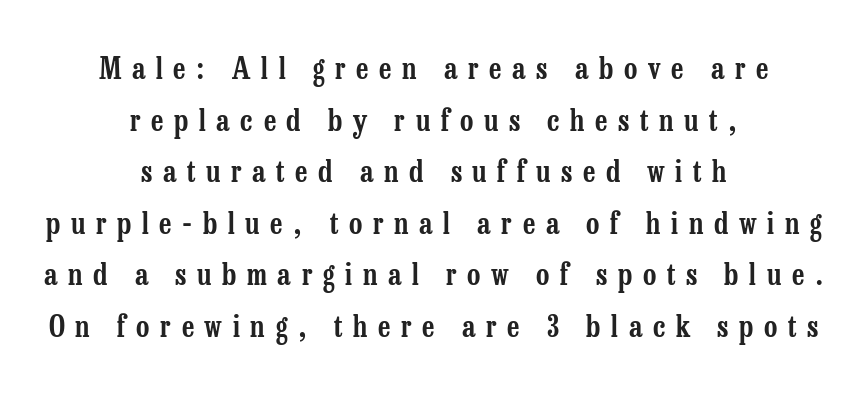
Q: Is the text italic (slanted)? A: No, it is upright.
Q: Is the typeface a serif or a sans-serif typeface? A: Serif.
Q: Is the text underlined? A: No.
Q: How is the paragraph aligned? A: Centered.
Q: Is the spacing between letters normal or unusually wide? A: Unusually wide.
Q: Width (condensed, normal, or wide)? A: Condensed.
Q: Stroke contrast? A: Low.
Q: x-height? A: Medium.
Q: Monospaced? A: No.
